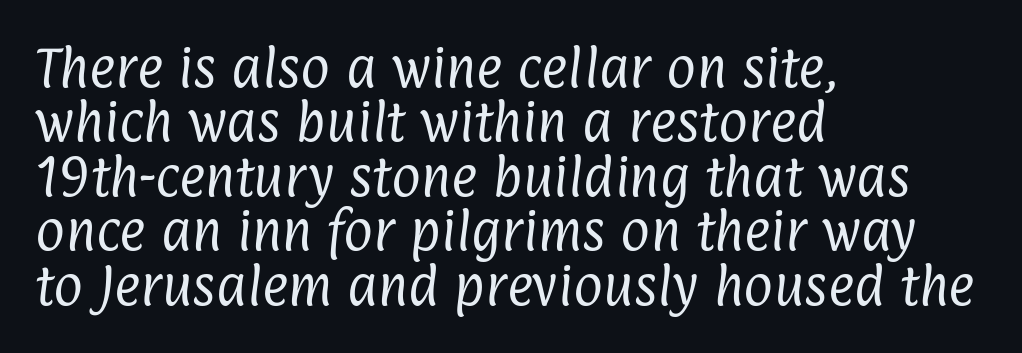
The space directly below the letters is spotless. This sample is left-justified, so line endings fall wherever the words run out. Looks like regular typesetting: each glyph gets only the width it needs. What kind of face is this? One without serifs — a sans.
